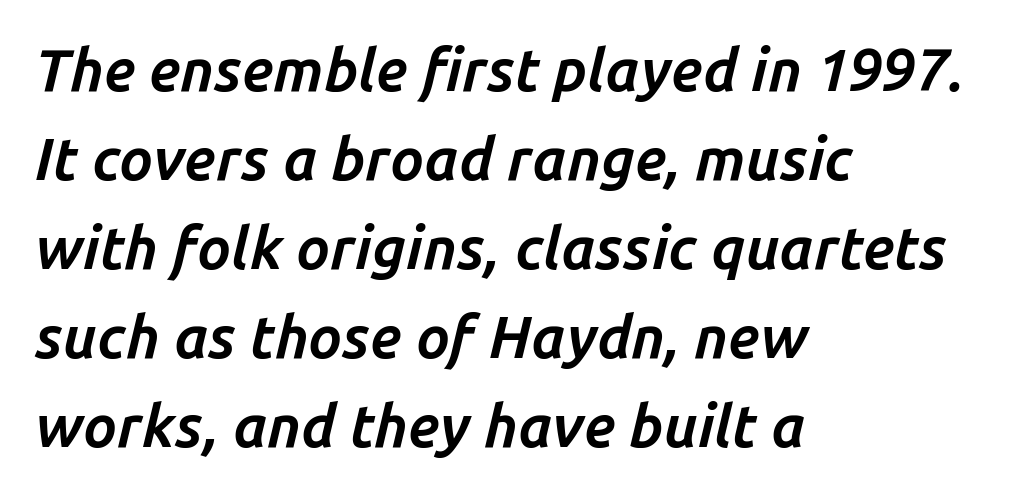
The lines are quadded left. Look at the tracking — it's just the regular setting, nothing added. The face used here is proportionally spaced, like ordinary book or web type. Normally led — the rows are evenly, conventionally spaced. A dark, heavy texture on the line: the type is bold.
